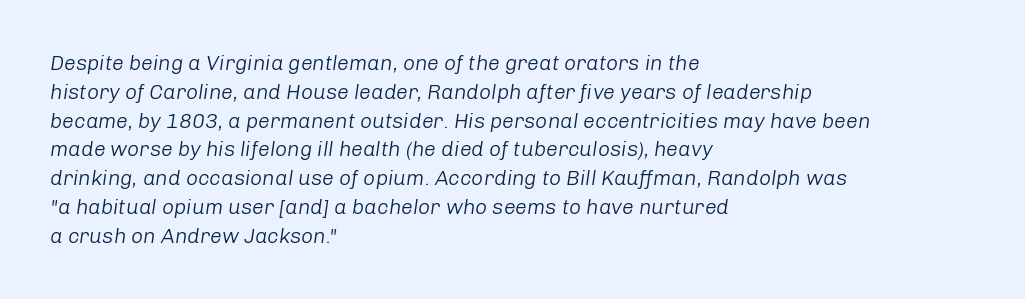
The image shows 21 px text type, italic (leaning right); set left-aligned, normal line spacing (1.37x), normal letter spacing, not underlined.
